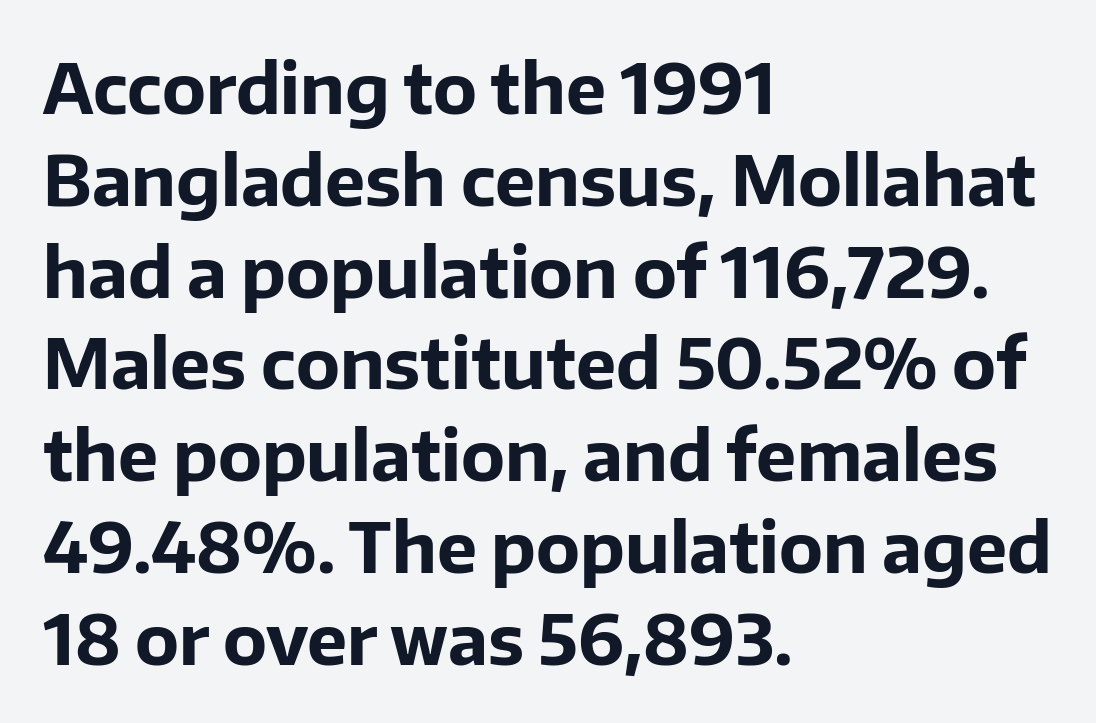
Compared with typical body copy, the letter spacing here is the same. Varying glyph widths throughout — classic text-font behaviour. Has an underline been added? It has not. In CSS terms this would be text-align: left. The type sits square on the baseline with zero lean. Observe the absence of serifs on each vertical stroke in this sample.
